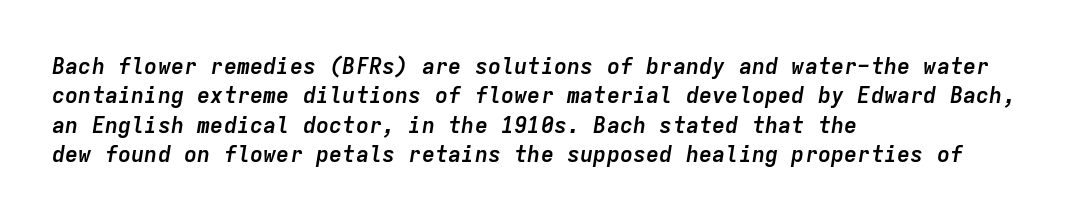
Vertically, the passage feels balanced, rows spaced as you'd expect. Compared with ordinary roman type, these characters are visibly tilted. One-word summary of the alignment: left. Strokes here are thick enough to call this a true bold. You could call the tracking neutral — neither tight nor loose. The glyphs are unaccompanied by any horizontal stroke below them.
